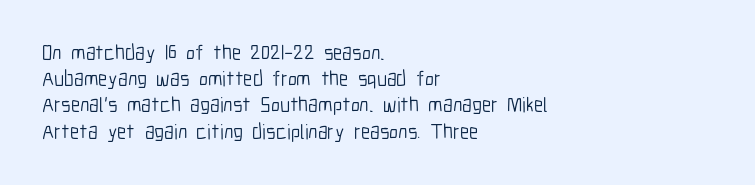
Q: Is the text bold? A: No.
Q: Is the text italic (slanted)? A: No, it is upright.
Q: Is the text underlined? A: No.
Q: How is the paragraph aligned? A: Left-aligned.
Q: Is the spacing between letters normal or unusually wide? A: Normal.
Q: Is the spacing between lines tight, normal or loose? A: Normal.
